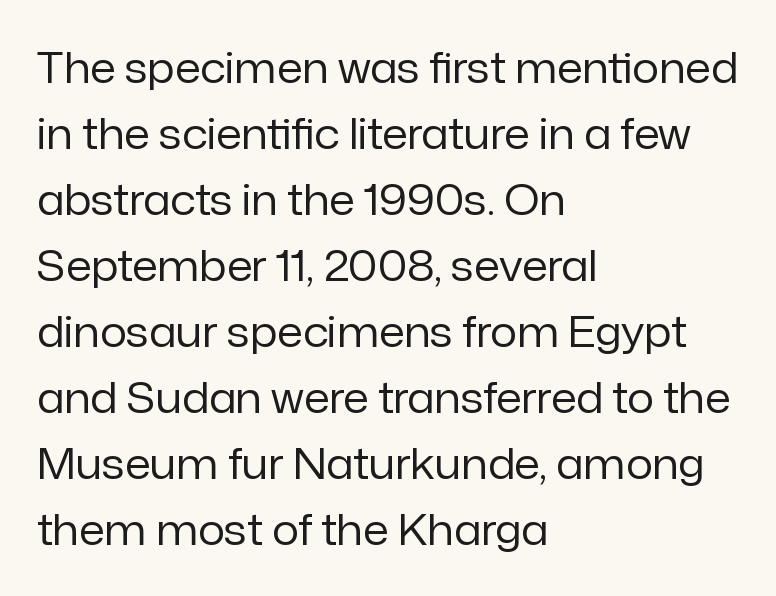
The image shows 42 px regular-weight sans-serif type, upright; set left-aligned, normal line spacing (1.57x), normal letter spacing, not underlined; low stroke contrast and a medium x-height.
